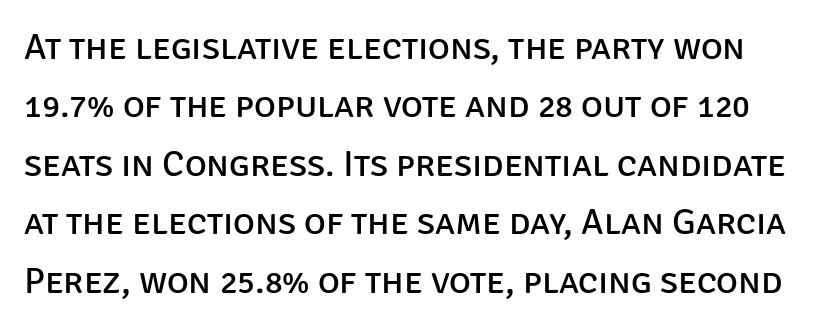
Q: Is the text bold? A: No.
Q: Is the text italic (slanted)? A: No, it is upright.
Q: Is the typeface a serif or a sans-serif typeface? A: Sans-serif.
Q: Is the text underlined? A: No.
Q: Is the spacing between letters normal or unusually wide? A: Normal.
Q: Is the spacing between lines tight, normal or loose? A: Normal.
Q: Width (condensed, normal, or wide)? A: Normal.
Q: Stroke contrast? A: Low.
Q: x-height? A: Large.
Q: Monospaced? A: No.
